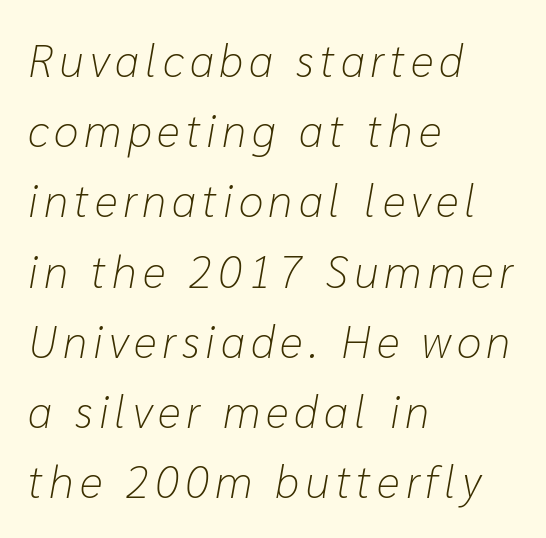
{"italic": "yes", "lean": "right", "slant_degrees": 10, "bold": "no", "weight": "light", "width": "normal", "stroke_contrast": "low", "x_height": "medium", "monospaced": "no", "underline": "no", "align": "left", "line_spacing": "normal", "line_spacing_ratio": 1.56, "glyph_px": 45}
